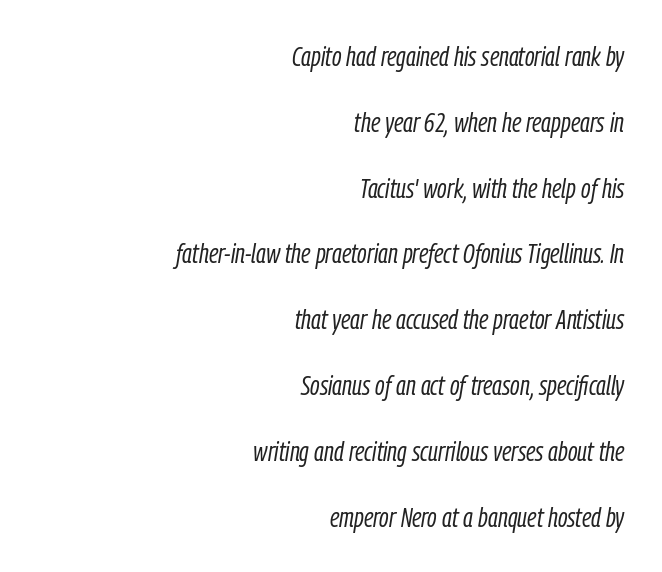
The image shows 28 px light, condensed type, italic (leaning right); set right-aligned, loose line spacing (2.35x), normal letter spacing, not underlined; low stroke contrast and a medium x-height.
